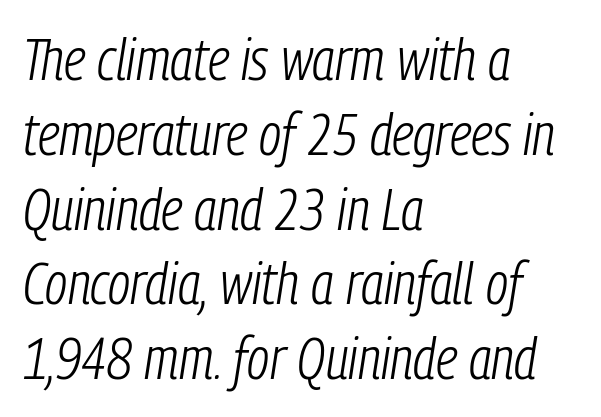
Q: Is the text bold? A: No.
Q: Is the text italic (slanted)? A: Yes, it leans right by about 9 degrees.
Q: Is the text underlined? A: No.
Q: How is the paragraph aligned? A: Left-aligned.
Q: Is the spacing between letters normal or unusually wide? A: Normal.
Q: Is the spacing between lines tight, normal or loose? A: Normal.
Q: Width (condensed, normal, or wide)? A: Condensed.
Q: Stroke contrast? A: Low.
Q: x-height? A: Medium.
Q: Monospaced? A: No.
